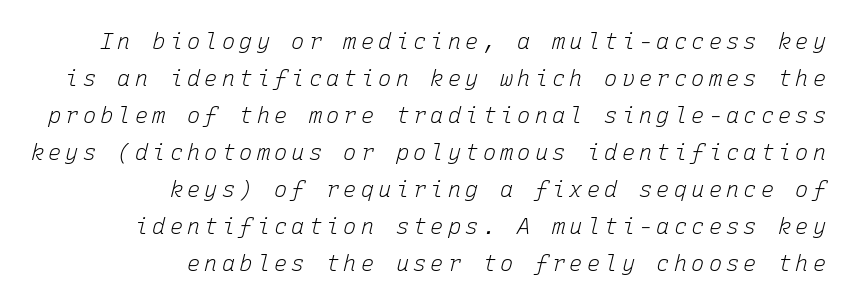
The image shows 22 px text type, italic (leaning right); set right-aligned, normal line spacing (1.68x), not underlined.
